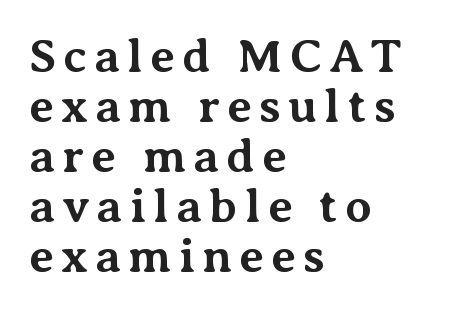
The passage shown is typed in a proportional face where columns would drift. The passage shown is not underscored anywhere. It's the straight-up-and-down kind of type. The lines in this sample share a left origin and differ only in where they stop.
